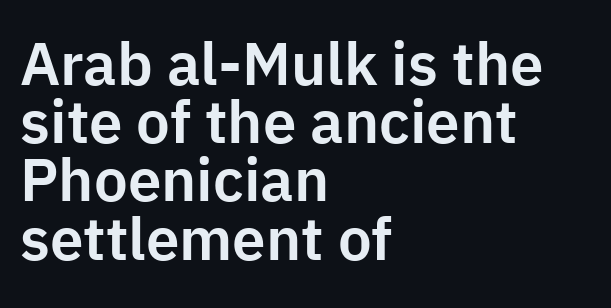
{"serif": "no", "italic": "no", "width": "normal", "stroke_contrast": "low", "x_height": "medium", "monospaced": "no", "underline": "no", "align": "left", "line_spacing": "tight", "line_spacing_ratio": 0.97, "letter_spacing": "normal", "letter_spacing_em": 0.0, "glyph_px": 60}
